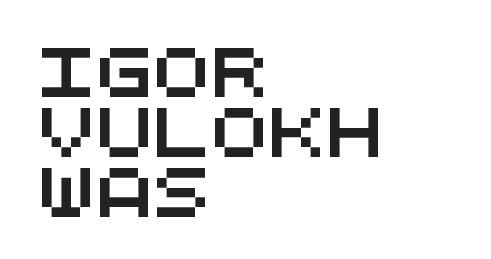
Q: Is the typeface a serif or a sans-serif typeface? A: Sans-serif.
Q: Is the text underlined? A: No.
Q: How is the paragraph aligned? A: Left-aligned.
Q: Is the spacing between letters normal or unusually wide? A: Normal.
Q: Is the spacing between lines tight, normal or loose? A: Normal.
Q: Width (condensed, normal, or wide)? A: Wide.
Q: Stroke contrast? A: Medium.
Q: x-height? A: Large.
Q: Monospaced? A: Yes.
